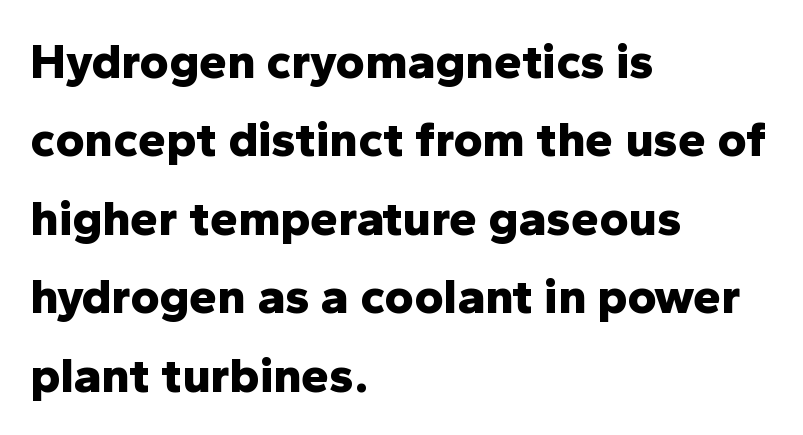
Q: Is the text bold? A: Yes.
Q: Is the text italic (slanted)? A: No, it is upright.
Q: Is the typeface a serif or a sans-serif typeface? A: Sans-serif.
Q: Is the text underlined? A: No.
Q: How is the paragraph aligned? A: Left-aligned.
Q: Is the spacing between letters normal or unusually wide? A: Normal.
Q: Is the spacing between lines tight, normal or loose? A: Normal.
Q: Width (condensed, normal, or wide)? A: Normal.
Q: Stroke contrast? A: Low.
Q: x-height? A: Medium.
Q: Monospaced? A: No.
